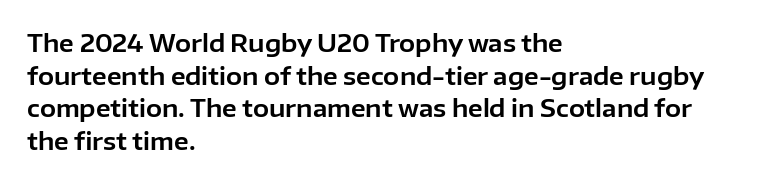
The image shows 24 px text type, upright; set left-aligned, normal line spacing (1.36x), normal letter spacing, not underlined.
